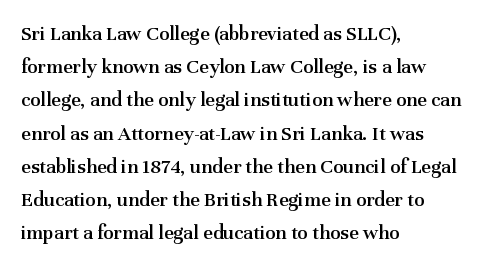
The image shows 21 px text type, upright; set left-aligned, normal line spacing (1.58x), normal letter spacing, not underlined.
